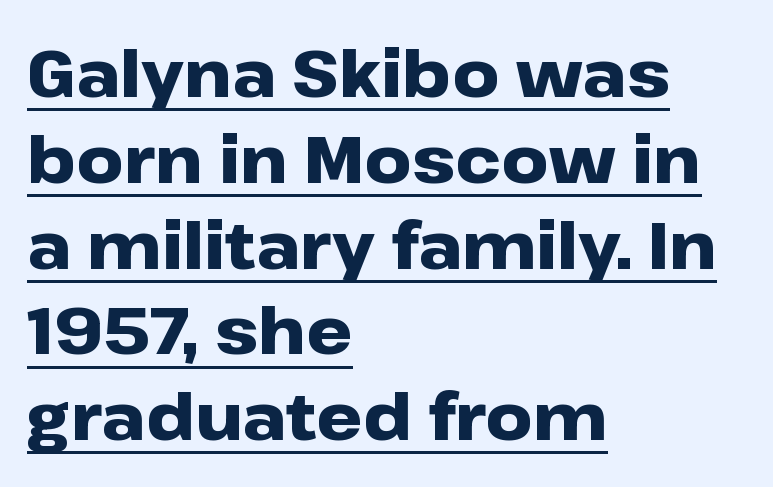
Q: Is the text bold? A: Yes.
Q: Is the text italic (slanted)? A: No, it is upright.
Q: Is the typeface a serif or a sans-serif typeface? A: Sans-serif.
Q: Is the text underlined? A: Yes.
Q: How is the paragraph aligned? A: Left-aligned.
Q: Is the spacing between letters normal or unusually wide? A: Normal.
Q: Is the spacing between lines tight, normal or loose? A: Normal.
Q: Width (condensed, normal, or wide)? A: Wide.
Q: Stroke contrast? A: Low.
Q: x-height? A: Medium.
Q: Monospaced? A: No.
